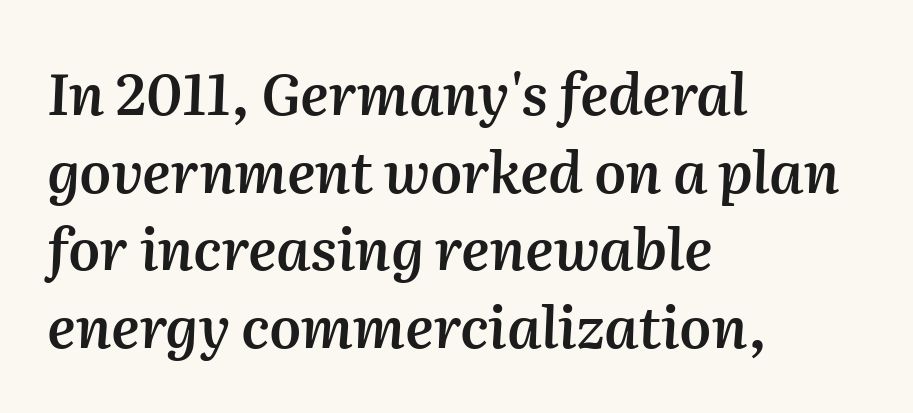
{"italic": "yes", "lean": "right", "slant_degrees": 2, "bold": "semi", "weight": "semibold", "width": "normal", "stroke_contrast": "medium", "x_height": "medium", "monospaced": "no", "underline": "no", "align": "left", "line_spacing": "normal", "line_spacing_ratio": 1.36, "letter_spacing": "normal", "letter_spacing_em": 0.0, "glyph_px": 57}
